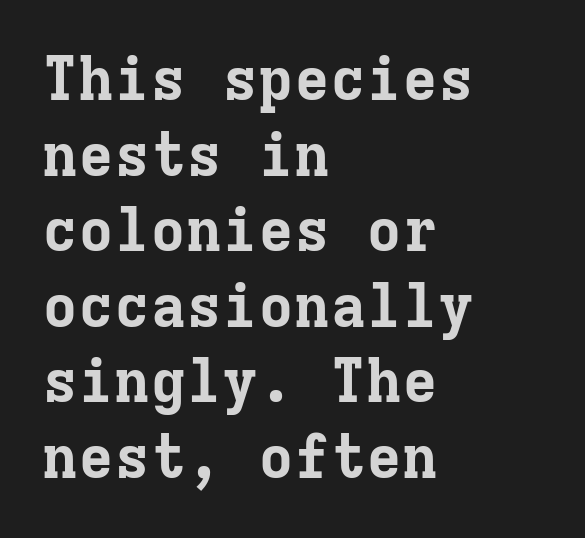
Q: Is the text bold? A: Yes.
Q: Is the text italic (slanted)? A: No, it is upright.
Q: Is the typeface a serif or a sans-serif typeface? A: Serif.
Q: Is the text underlined? A: No.
Q: How is the paragraph aligned? A: Left-aligned.
Q: Is the spacing between letters normal or unusually wide? A: Normal.
Q: Is the spacing between lines tight, normal or loose? A: Normal.
Q: Width (condensed, normal, or wide)? A: Normal.
Q: Stroke contrast? A: Low.
Q: x-height? A: Medium.
Q: Monospaced? A: Yes.
